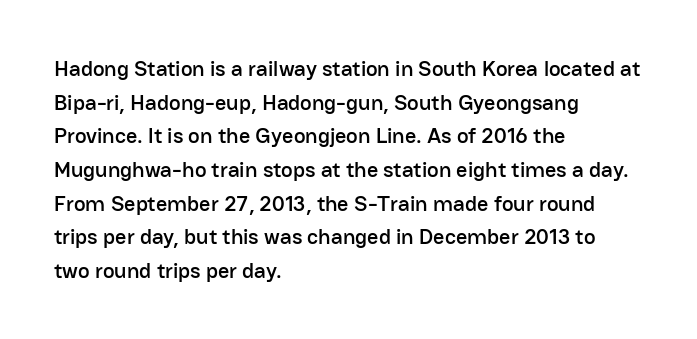
One glance says typical: line gaps are just what's usual. The letters stand upright; this is a roman face. The gap between lines stays unmarked. These lines keep a tight, regular rhythm from letter to letter. Casual observation: everything's shoved over to the left.
